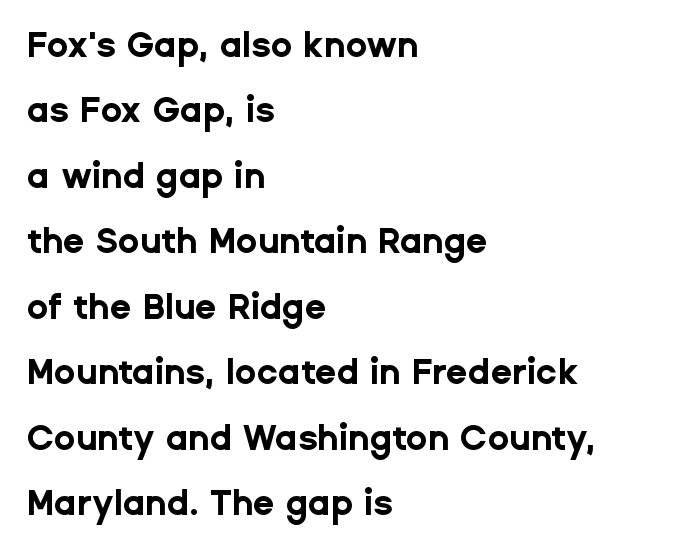
Q: Is the text bold? A: Yes.
Q: Is the text italic (slanted)? A: No, it is upright.
Q: Is the typeface a serif or a sans-serif typeface? A: Sans-serif.
Q: Is the text underlined? A: No.
Q: How is the paragraph aligned? A: Left-aligned.
Q: Is the spacing between letters normal or unusually wide? A: Normal.
Q: Width (condensed, normal, or wide)? A: Normal.
Q: Stroke contrast? A: Low.
Q: x-height? A: Medium.
Q: Monospaced? A: No.
